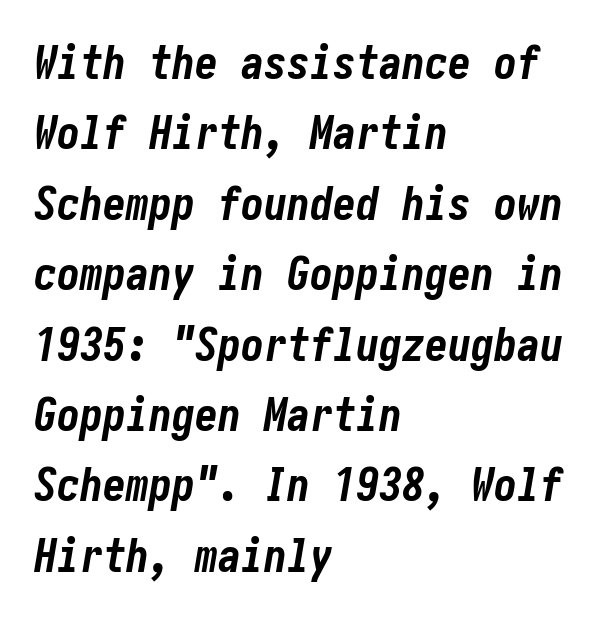
{"italic": "yes", "lean": "right", "slant_degrees": 10, "bold": "yes", "weight": "bold", "width": "condensed", "stroke_contrast": "low", "x_height": "medium", "underline": "no", "align": "left", "line_spacing": "normal", "line_spacing_ratio": 1.53, "letter_spacing": "normal", "letter_spacing_em": 0.0, "glyph_px": 46}
